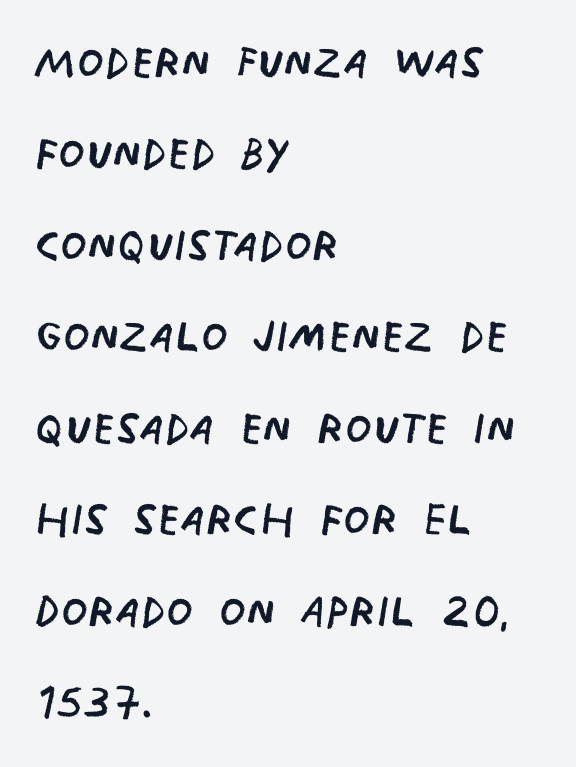
The letterforms sit at book weight or below. Words float on clear page, feet unadorned. I'd call this a sans setting — the letters go barefoot. Default kerning and tracking; the words read as compact shapes. Does the copy run flush right? No — it runs flush left. The letters advance in unequal steps, a hallmark of proportional type.
